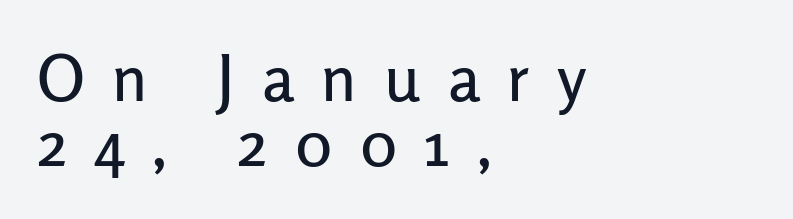
{"serif": "no", "italic": "no", "width": "normal", "stroke_contrast": "low", "x_height": "medium", "monospaced": "no", "underline": "no", "align": "left", "line_spacing": "tight", "line_spacing_ratio": 1.0, "letter_spacing": "wide", "letter_spacing_em": 0.42, "glyph_px": 65}
